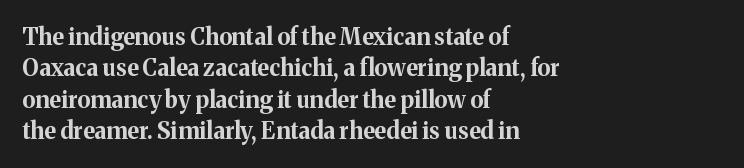
If you drew a line through each stem, it would be perfectly vertical. The face used here has the dense, thick strokes of a bold. All the whitespace from short lines collects on the right. Observe the ordinary spacing: letters are neighbours, not strangers. Rule under the text: the space is simply empty.
